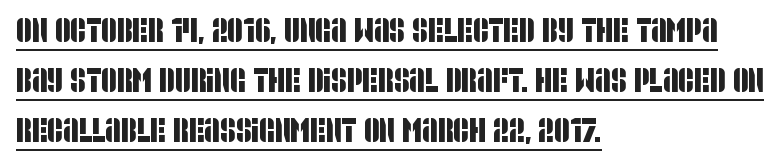
{"serif": "no", "width": "condensed", "stroke_contrast": "low", "x_height": "large", "monospaced": "no", "underline": "yes", "align": "left", "line_spacing": "normal", "line_spacing_ratio": 1.47, "letter_spacing": "normal", "letter_spacing_em": 0.0, "glyph_px": 34}
